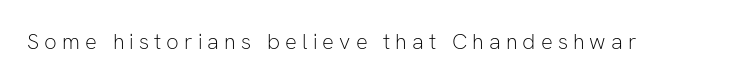
Substantial extra tracking has been applied to these lines. Each row of text sits above clean, open space. Nothing heavy about these letters — not bold at all. Ordinary non-slanted type is in use.
